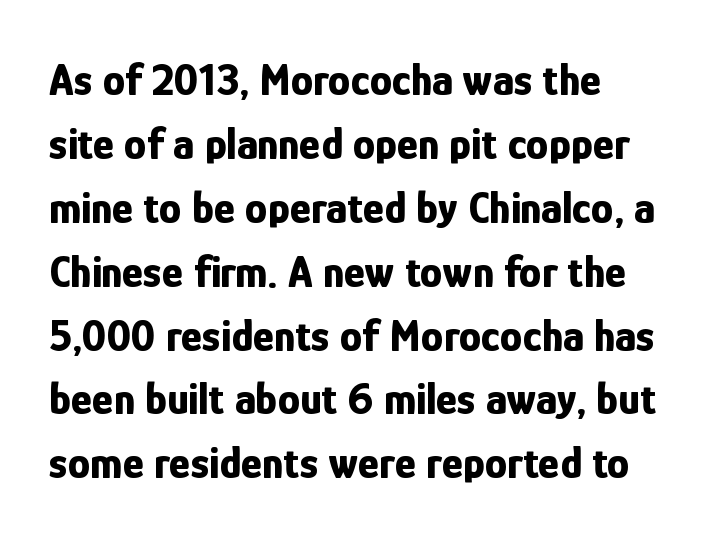
The image shows 45 px bold, condensed sans-serif type, upright; set normal line spacing (1.42x), normal letter spacing, not underlined; low stroke contrast and a medium x-height.
